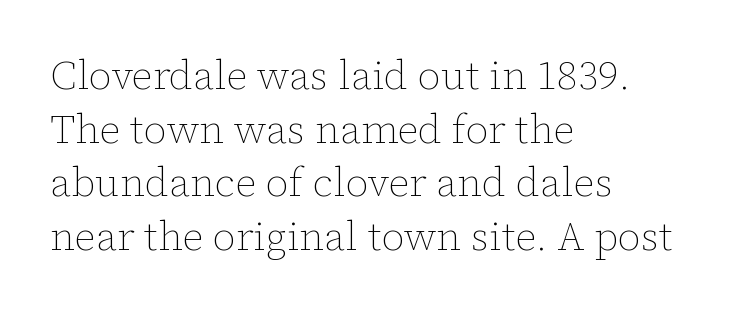
Q: Is the text bold? A: No.
Q: Is the text italic (slanted)? A: No, it is upright.
Q: Is the text underlined? A: No.
Q: How is the paragraph aligned? A: Left-aligned.
Q: Is the spacing between letters normal or unusually wide? A: Normal.
Q: Is the spacing between lines tight, normal or loose? A: Normal.
Q: Width (condensed, normal, or wide)? A: Normal.
Q: Stroke contrast? A: Low.
Q: x-height? A: Medium.
Q: Monospaced? A: No.
